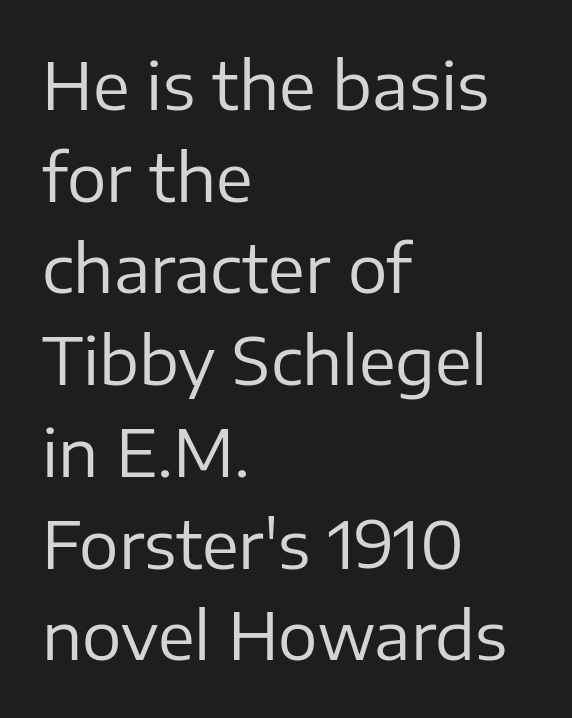
Q: Is the text bold? A: No.
Q: Is the text italic (slanted)? A: No, it is upright.
Q: Is the typeface a serif or a sans-serif typeface? A: Sans-serif.
Q: Is the text underlined? A: No.
Q: How is the paragraph aligned? A: Left-aligned.
Q: Is the spacing between letters normal or unusually wide? A: Normal.
Q: Is the spacing between lines tight, normal or loose? A: Normal.
Q: Width (condensed, normal, or wide)? A: Normal.
Q: Stroke contrast? A: Low.
Q: x-height? A: Medium.
Q: Monospaced? A: No.
